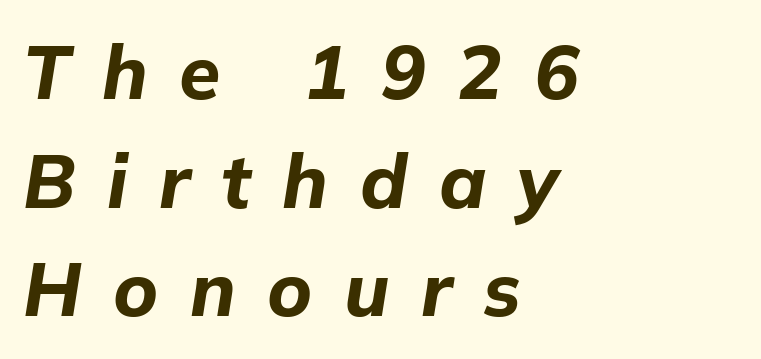
{"italic": "yes", "lean": "right", "slant_degrees": 9, "bold": "yes", "weight": "bold", "width": "normal", "stroke_contrast": "low", "x_height": "medium", "monospaced": "no", "underline": "no", "align": "left", "line_spacing": "normal", "line_spacing_ratio": 1.45, "letter_spacing": "wide", "letter_spacing_em": 0.42, "glyph_px": 75}
